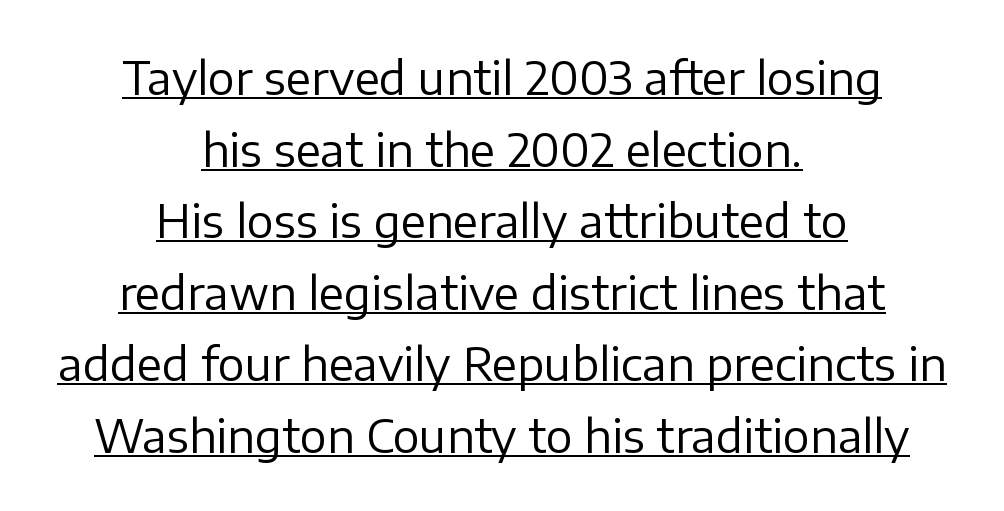
Q: Is the text bold? A: No.
Q: Is the text italic (slanted)? A: No, it is upright.
Q: Is the typeface a serif or a sans-serif typeface? A: Sans-serif.
Q: Is the text underlined? A: Yes.
Q: How is the paragraph aligned? A: Centered.
Q: Is the spacing between letters normal or unusually wide? A: Normal.
Q: Is the spacing between lines tight, normal or loose? A: Normal.
Q: Width (condensed, normal, or wide)? A: Normal.
Q: Stroke contrast? A: Low.
Q: x-height? A: Medium.
Q: Monospaced? A: No.
